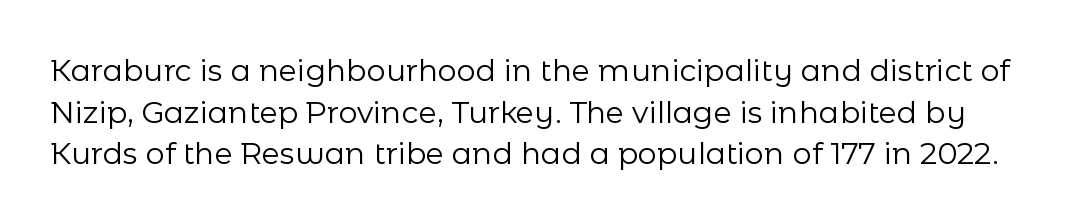
{"serif": "no", "italic": "no", "bold": "no", "weight": "regular", "width": "normal", "stroke_contrast": "low", "x_height": "medium", "monospaced": "no", "underline": "no", "line_spacing": "normal", "line_spacing_ratio": 1.39, "letter_spacing": "normal", "letter_spacing_em": 0.0, "glyph_px": 30}
